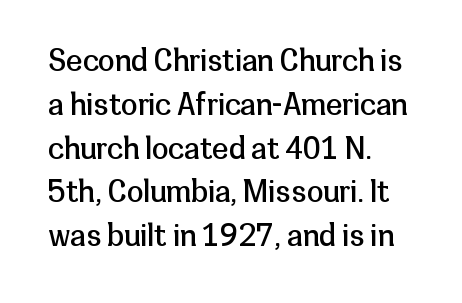
The image shows 30 px regular-weight sans-serif type, upright; set left-aligned, normal line spacing (1.46x), normal letter spacing, not underlined; low stroke contrast and a medium x-height.
